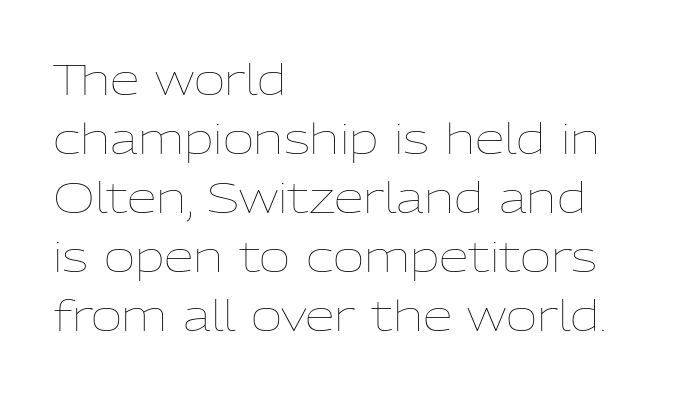
Heft: none added — not bold. In terms of posture, this sample is upright. These lines stack with their left ends in a neat column. These lines are rendered in a variable-pitch font. The words here are not underlined. Summary of vertical rhythm: regular, with standard interline spacing.
